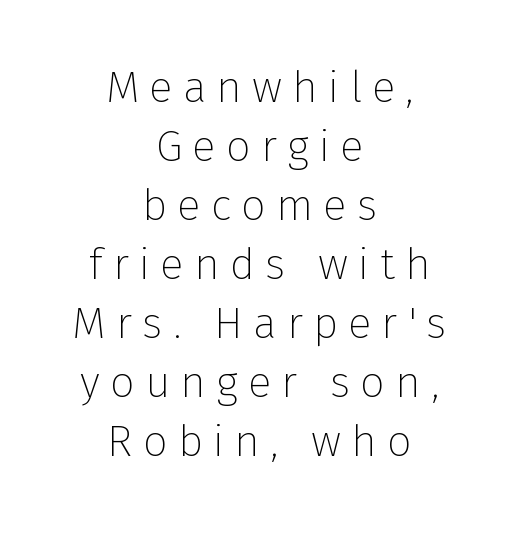
The image shows 44 px thin sans-serif type, upright; set centered, normal line spacing (1.34x), unusually wide letter spacing (+0.23 em), not underlined; low stroke contrast and a medium x-height.
